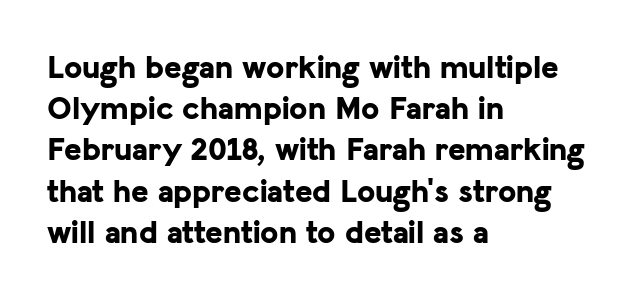
Q: Is the text bold? A: Yes.
Q: Is the text italic (slanted)? A: No, it is upright.
Q: Is the typeface a serif or a sans-serif typeface? A: Sans-serif.
Q: Is the text underlined? A: No.
Q: How is the paragraph aligned? A: Left-aligned.
Q: Is the spacing between letters normal or unusually wide? A: Normal.
Q: Is the spacing between lines tight, normal or loose? A: Normal.
Q: Width (condensed, normal, or wide)? A: Normal.
Q: Stroke contrast? A: Low.
Q: x-height? A: Medium.
Q: Monospaced? A: No.
